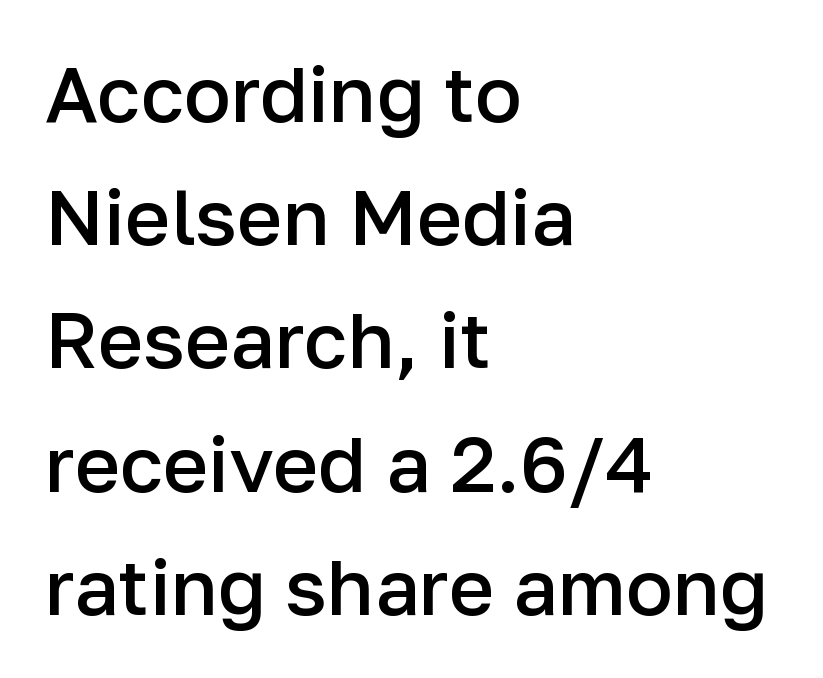
The glyphs in this specimen are sans serif. A typesetter would call this proportional, since set widths differ per character. Is there much room between lines? A standard amount, neither cramped nor airy. The space beneath each line is pristine and unruled. The rendering uses a semibold face; strokes are thickened but not to full bold. A student would call this left alignment; a typographer would say flush left, rag right.
